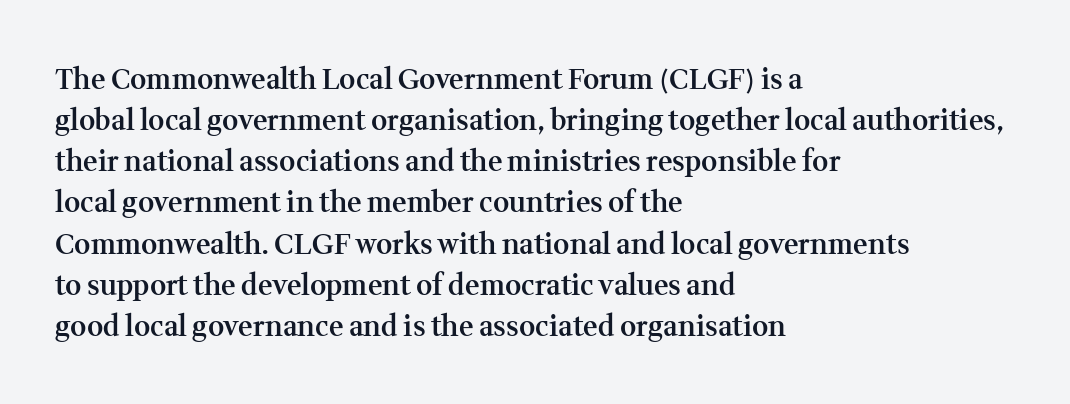
The image shows 28 px semibold serif type, upright; set left-aligned, normal line spacing (1.47x), normal letter spacing, not underlined; medium stroke contrast and a medium x-height.
